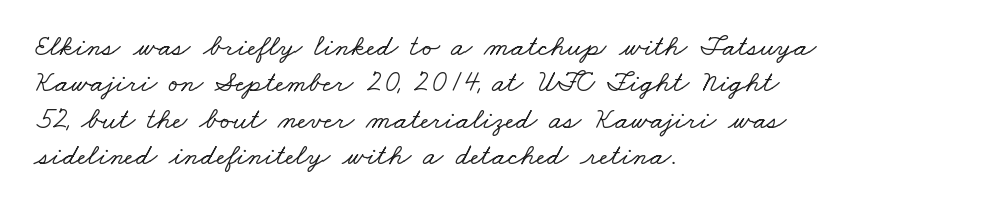
Serifs: yes, visible at the terminals of the letterforms. Varying glyph widths throughout — classic text-font behaviour. Compared with typical body copy, the letter spacing here is the same. The compositor pushed each line to the left boundary. Type without underlining.
